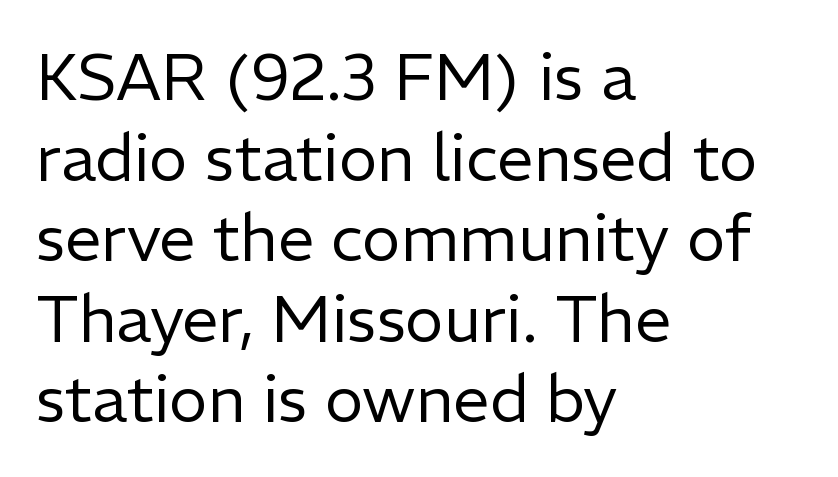
Serifs: no, the terminals of the letterforms are clean. A student would call this left alignment; a typographer would say flush left, rag right. Do the characters align in a grid? No, the font is proportional. Lines of text with bare space underneath. No extra tracking has been applied to these lines. Ascenders rise straight up at ninety degrees.
